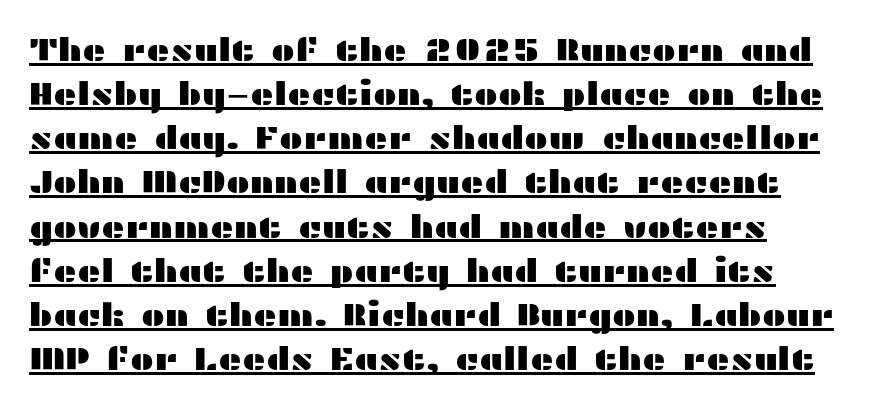
The image shows 32 px wide sans-serif type, upright; set normal line spacing (1.38x), normal letter spacing, underlined; medium stroke contrast and a medium x-height.
